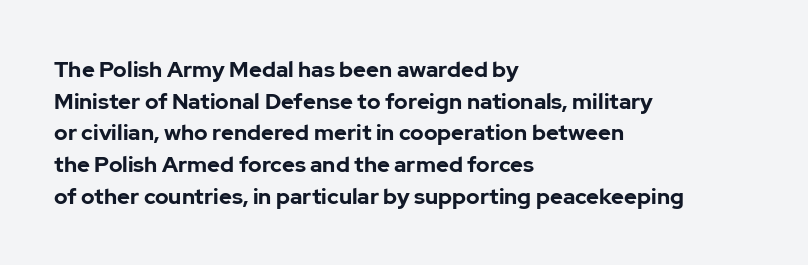
Q: Is the text bold? A: Yes.
Q: Is the text italic (slanted)? A: No, it is upright.
Q: Is the text underlined? A: No.
Q: How is the paragraph aligned? A: Left-aligned.
Q: Is the spacing between letters normal or unusually wide? A: Normal.
Q: Is the spacing between lines tight, normal or loose? A: Normal.
